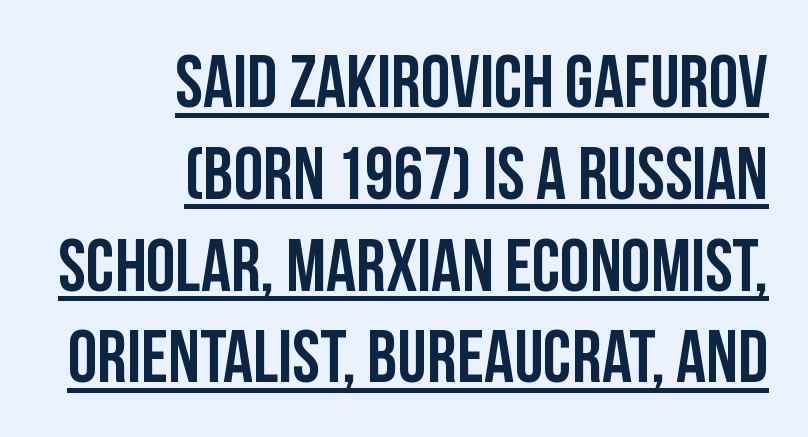
The image shows 74 px condensed sans-serif type, upright; set right-aligned, line spacing 1.24x, normal letter spacing, underlined; low stroke contrast and a large x-height.
